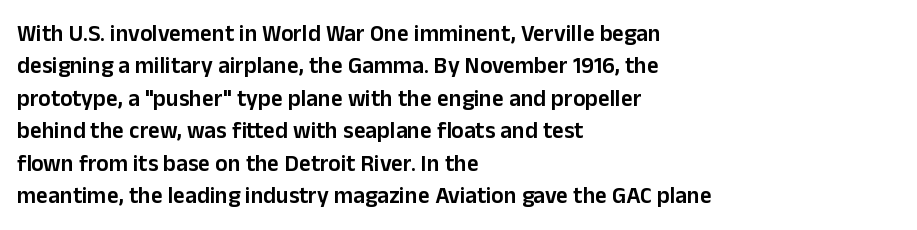
{"italic": "no", "bold": "semi", "underline": "no", "align": "left", "line_spacing": "normal", "line_spacing_ratio": 1.41, "letter_spacing": "normal", "letter_spacing_em": 0.0, "glyph_px": 23}
